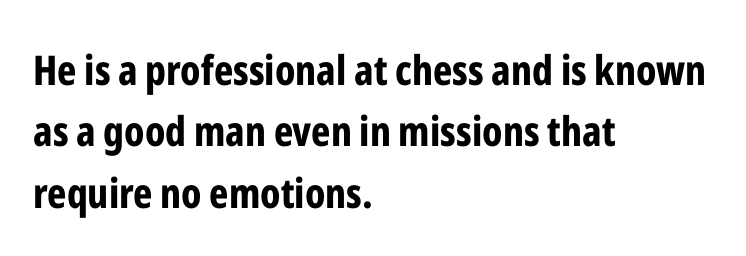
Q: Is the text bold? A: Yes.
Q: Is the text italic (slanted)? A: No, it is upright.
Q: Is the typeface a serif or a sans-serif typeface? A: Sans-serif.
Q: Is the text underlined? A: No.
Q: How is the paragraph aligned? A: Left-aligned.
Q: Is the spacing between letters normal or unusually wide? A: Normal.
Q: Is the spacing between lines tight, normal or loose? A: Normal.
Q: Width (condensed, normal, or wide)? A: Condensed.
Q: Stroke contrast? A: Low.
Q: x-height? A: Medium.
Q: Monospaced? A: No.
